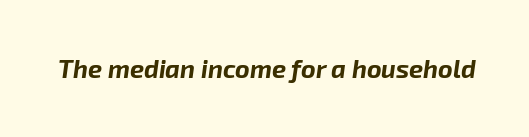
The image shows 25 px bold type, italic (leaning right); set normal letter spacing, not underlined.
